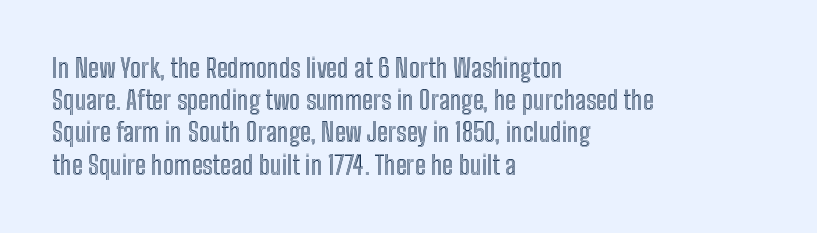
You could call the tracking neutral — neither tight nor loose. Posture: upright roman. Which margin do the lines hug? The left one — the right edge is uneven. Decoration check: the copy has no underline.
